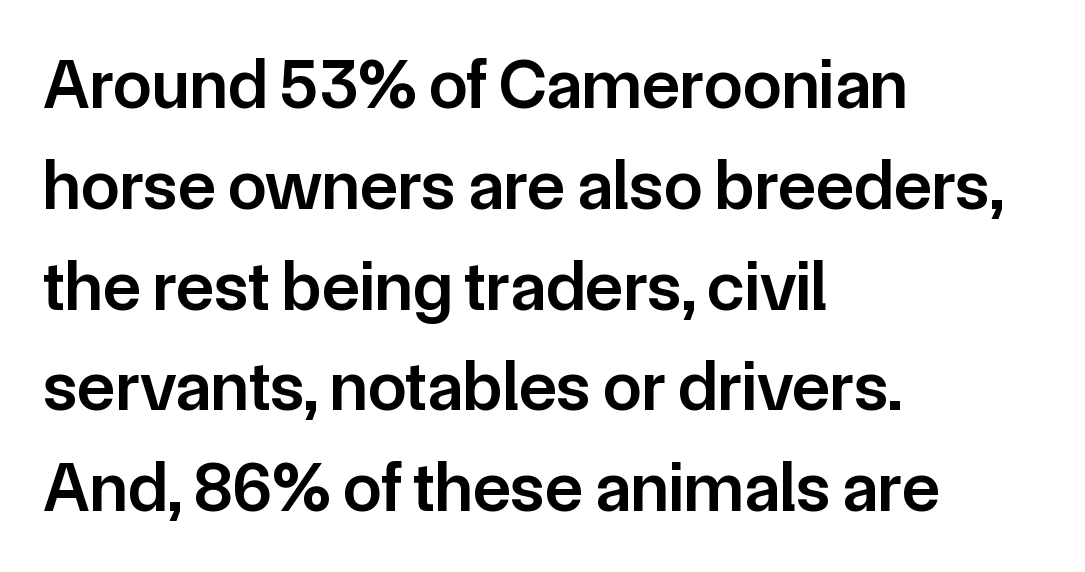
Type style note: lacks serifs. Unmarked baselines from the first word to the last. Does the weight exceed regular? Yes, but only to semibold. Italic? Not at all — the glyphs are vertical. The passage shown has conventional tracking throughout.
